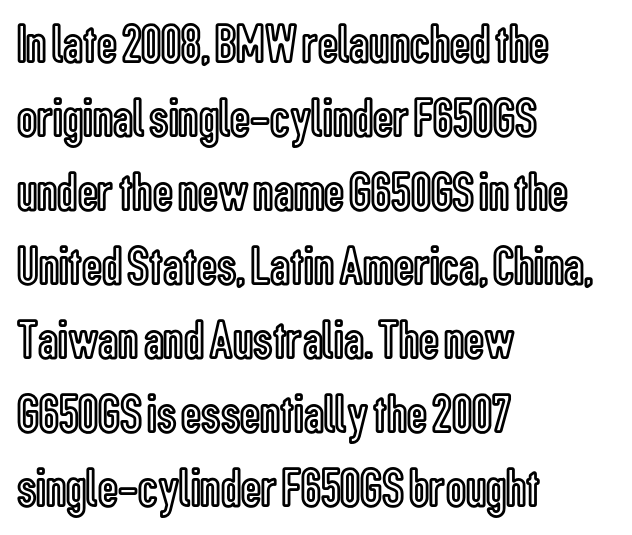
Q: Is the text italic (slanted)? A: No, it is upright.
Q: Is the text underlined? A: No.
Q: How is the paragraph aligned? A: Left-aligned.
Q: Is the spacing between letters normal or unusually wide? A: Normal.
Q: Is the spacing between lines tight, normal or loose? A: Normal.
Q: Width (condensed, normal, or wide)? A: Condensed.
Q: x-height? A: Medium.
Q: Monospaced? A: No.
